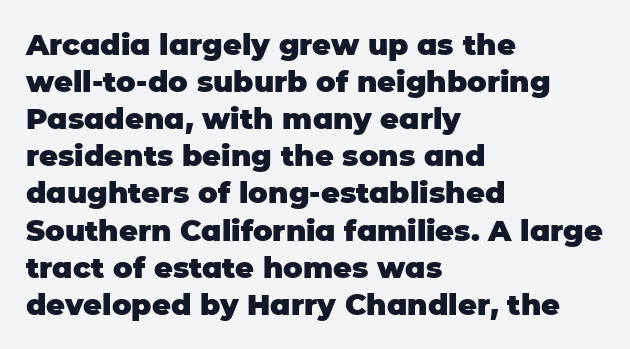
Q: Is the text bold? A: Yes.
Q: Is the text italic (slanted)? A: No, it is upright.
Q: Is the typeface a serif or a sans-serif typeface? A: Sans-serif.
Q: Is the text underlined? A: No.
Q: How is the paragraph aligned? A: Left-aligned.
Q: Is the spacing between letters normal or unusually wide? A: Normal.
Q: Is the spacing between lines tight, normal or loose? A: Normal.
Q: Width (condensed, normal, or wide)? A: Normal.
Q: Stroke contrast? A: Low.
Q: x-height? A: Large.
Q: Monospaced? A: No.
